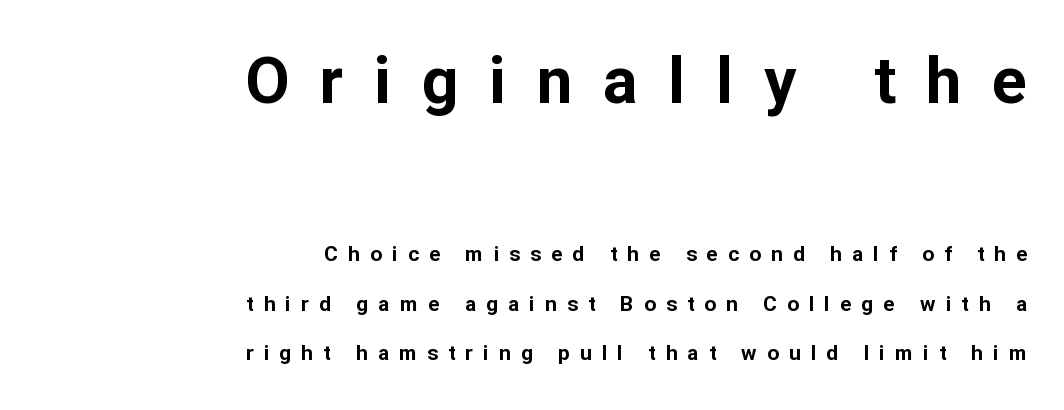
Is this a fixed-width face? No — the glyphs have proportional, varying widths. Do the letters lean? They stand straight. The face used here is rendered with a markedly widened letterfit. What's the leading like? Stretched, with rows far apart. A dark, heavy texture on the line: the type is bold. Is the lower block the larger one? No — the upper block carries the bigger type.
